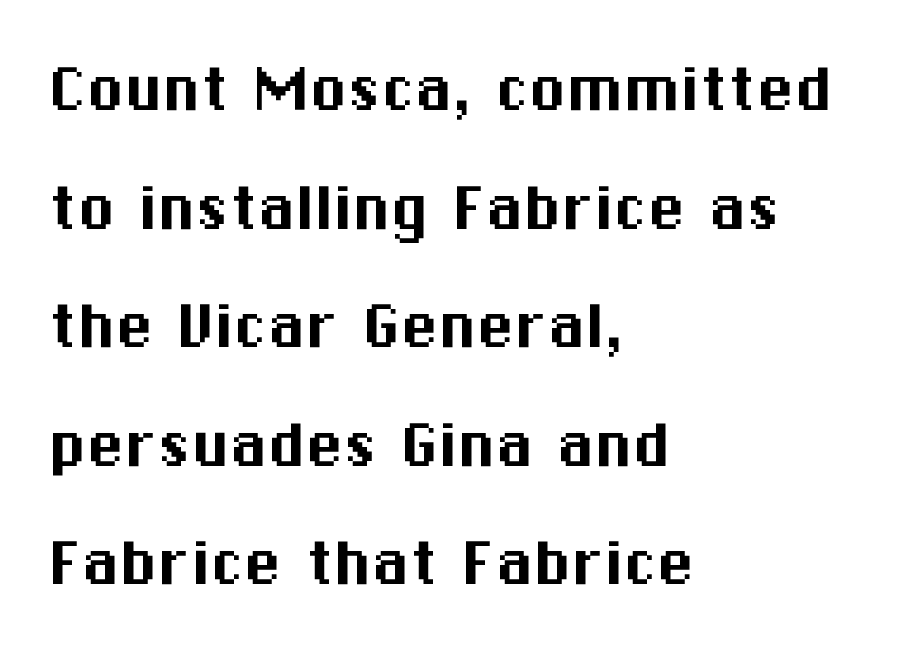
Q: Is the text italic (slanted)? A: No, it is upright.
Q: Is the typeface a serif or a sans-serif typeface? A: Sans-serif.
Q: Is the text underlined? A: No.
Q: How is the paragraph aligned? A: Left-aligned.
Q: Is the spacing between letters normal or unusually wide? A: Normal.
Q: Is the spacing between lines tight, normal or loose? A: Normal.
Q: Width (condensed, normal, or wide)? A: Normal.
Q: Stroke contrast? A: Medium.
Q: x-height? A: Medium.
Q: Monospaced? A: No.
